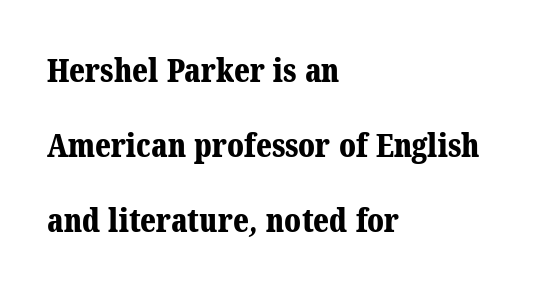
Leftover space on each line is placed entirely after the last word. This is heavy type, rendered in bold. Students, observe: this is what heavily led, spacious text looks like. Has an underline been added? It has not.
